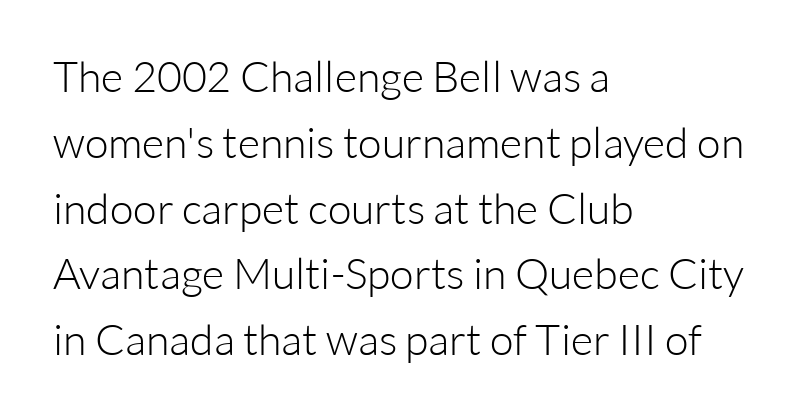
The image shows 43 px light sans-serif type, upright; set left-aligned, normal line spacing (1.53x), normal letter spacing, not underlined; low stroke contrast and a medium x-height.
